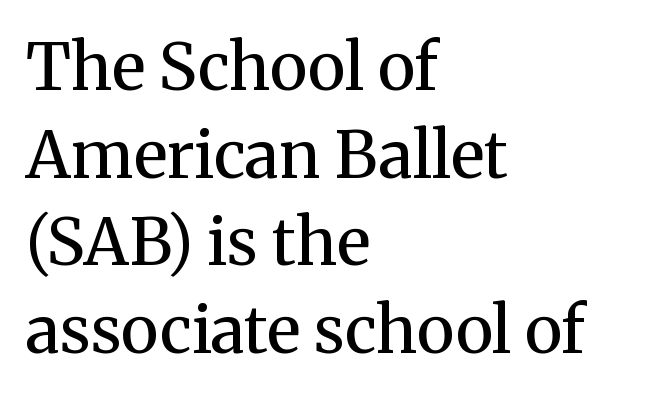
The vertical gap from one line to the next is medium. The lines are quadded left. Designer's note — italics off, roman on. Typographically, this falls in the serif category.
